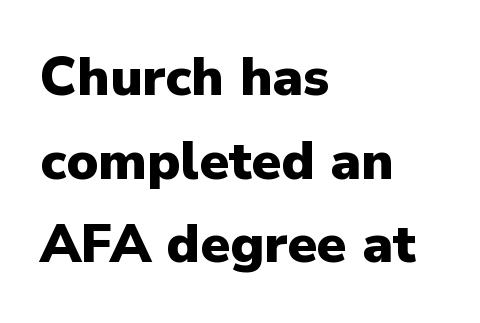
{"serif": "no", "italic": "no", "bold": "yes", "weight": "heavy", "width": "normal", "stroke_contrast": "low", "x_height": "medium", "monospaced": "no", "underline": "no", "align": "left", "line_spacing": "normal", "line_spacing_ratio": 1.55, "letter_spacing": "normal", "letter_spacing_em": 0.0, "glyph_px": 54}
